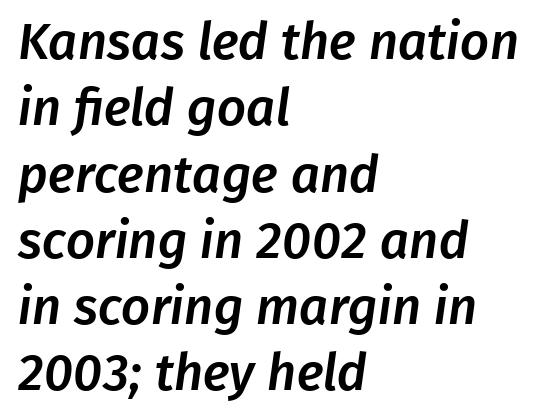
The image shows 51 px sans-serif type; set left-aligned, normal line spacing (1.3x), normal letter spacing, not underlined; low stroke contrast and a medium x-height.
